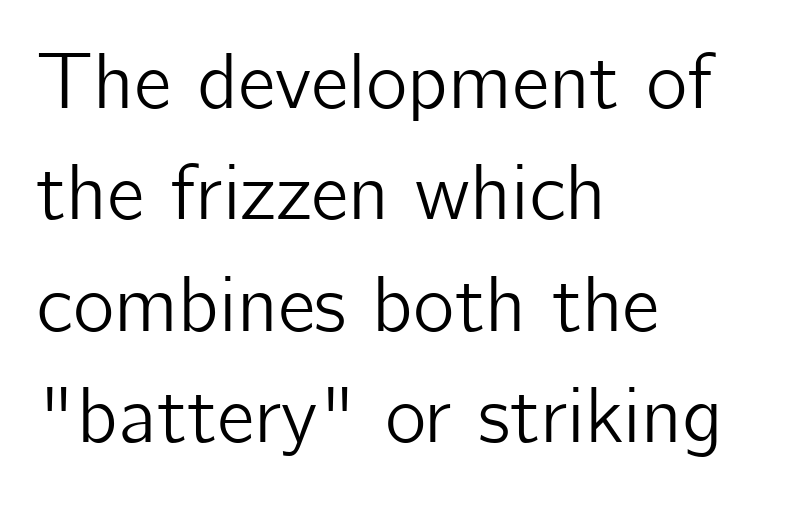
The image shows 79 px sans-serif type, upright; set left-aligned, normal line spacing (1.41x), normal letter spacing, not underlined; low stroke contrast and a medium x-height.
